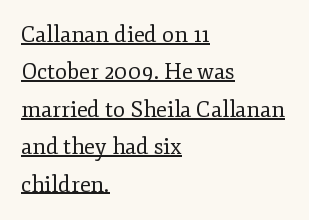
Honestly, the letter spacing is just normal — you wouldn't notice it. The rows are spaced the way most documents space them. This reads as an unemphasized weight, regular at the heaviest. Caption: multi-line text, flush left, ragged right. Descenders here cross a horizontal rule under the line. Designer's note — italics off, roman on.
